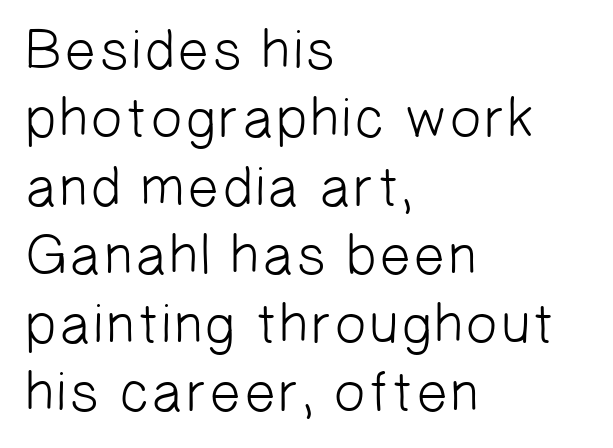
Left-aligned paragraph, ragged on the right. The string is rendered with underlining switched off. The face used here is proportionally spaced, like ordinary book or web type. Inter-character spacing is left at the font's built-in metrics. These lines are composed in type without serifs.
